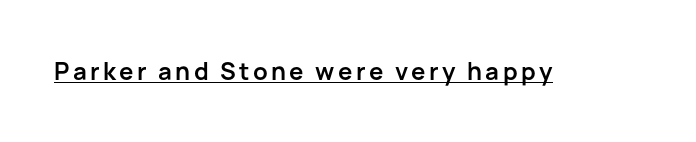
The image shows 24 px bold type, upright; set underlined.
